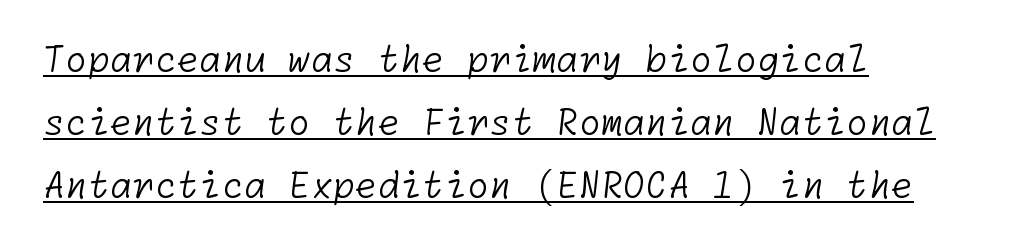
The image shows 36 px light sans-serif type; set left-aligned, line spacing 1.75x, normal letter spacing, underlined; low stroke contrast and a medium x-height.
